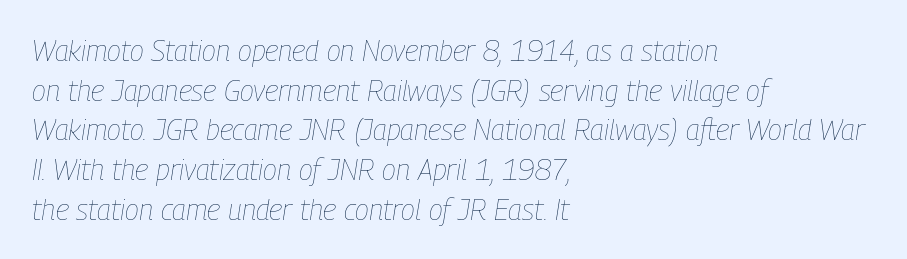
What's the leading like? Ordinary, nothing unusual. The words here are not underlined. Every character sits at an angle, as italics do. Compared with a typical body face, this is equally light or lighter still.
